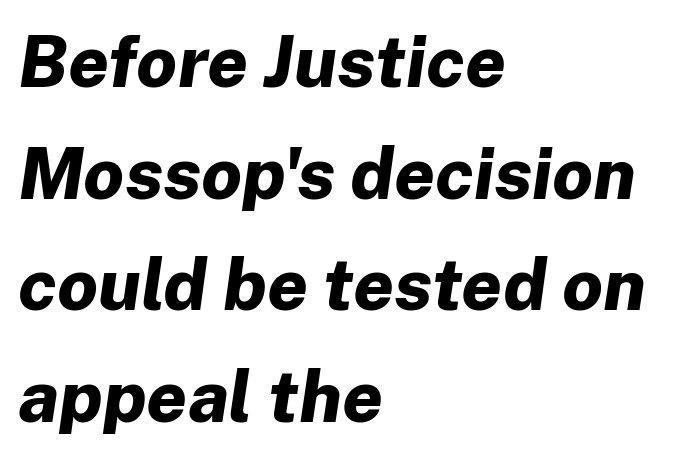
The image shows 72 px bold type, italic (leaning right); set left-aligned, normal line spacing (1.55x), normal letter spacing, not underlined; low stroke contrast and a medium x-height.
